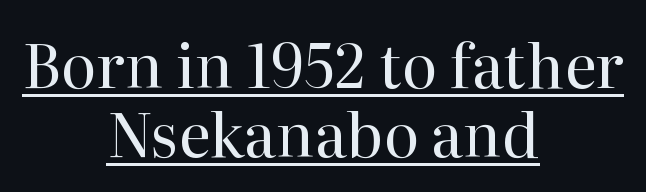
{"serif": "yes", "italic": "no", "bold": "no", "weight": "regular", "width": "normal", "stroke_contrast": "high", "x_height": "medium", "monospaced": "no", "underline": "yes", "align": "center", "line_spacing": "tight", "line_spacing_ratio": 1.13, "letter_spacing": "normal", "letter_spacing_em": 0.0, "glyph_px": 61}
